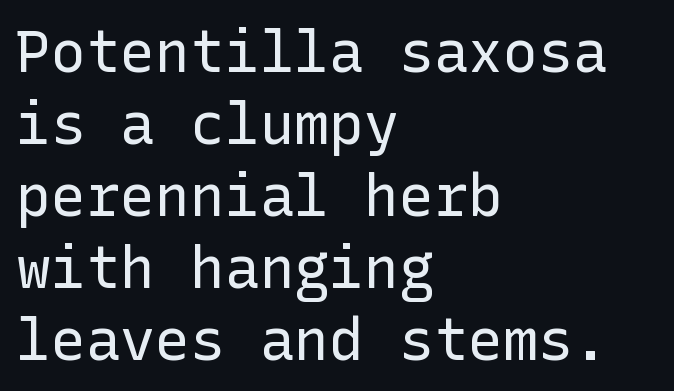
Q: Is the text bold? A: No.
Q: Is the text italic (slanted)? A: No, it is upright.
Q: Is the typeface a serif or a sans-serif typeface? A: Sans-serif.
Q: Is the text underlined? A: No.
Q: How is the paragraph aligned? A: Left-aligned.
Q: Is the spacing between letters normal or unusually wide? A: Normal.
Q: Width (condensed, normal, or wide)? A: Normal.
Q: Stroke contrast? A: Low.
Q: x-height? A: Medium.
